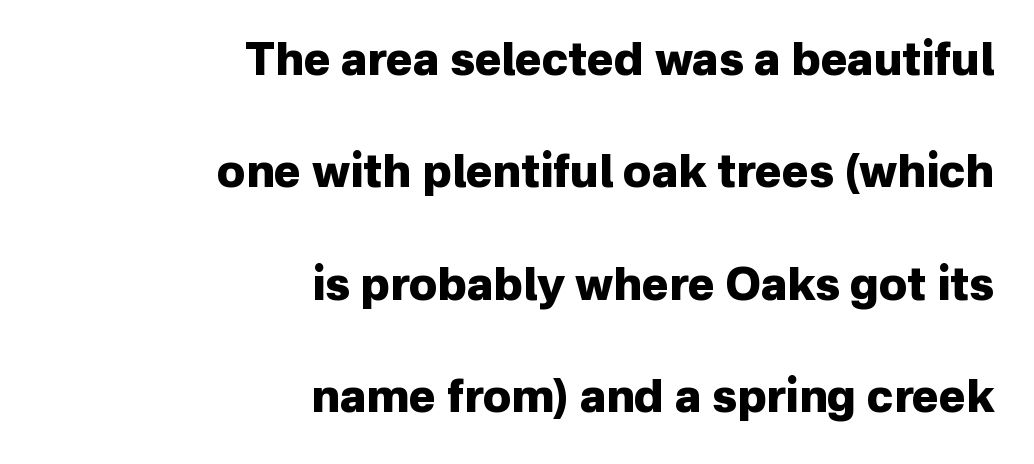
The image shows 45 px heavy sans-serif type, upright; set right-aligned, loose line spacing (2.5x), normal letter spacing, not underlined; low stroke contrast and a medium x-height.
